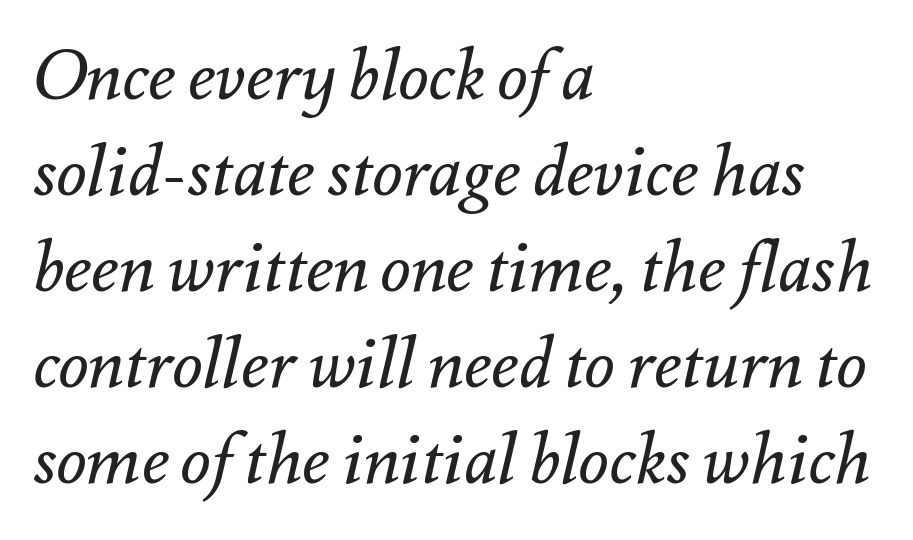
{"italic": "yes", "lean": "right", "slant_degrees": 12, "bold": "no", "weight": "regular", "width": "normal", "stroke_contrast": "medium", "x_height": "small", "monospaced": "no", "underline": "no", "align": "left", "line_spacing": "normal", "line_spacing_ratio": 1.37, "letter_spacing": "normal", "letter_spacing_em": 0.0, "glyph_px": 70}
